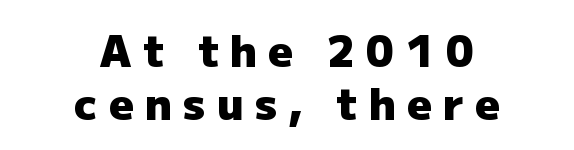
Look at the stroke-to-counter ratio: heavy, a bold. The words here are not underlined. The face used here is proportionally spaced, like ordinary book or web type. Grotesque or geometric, the face here clearly has no serifs.
